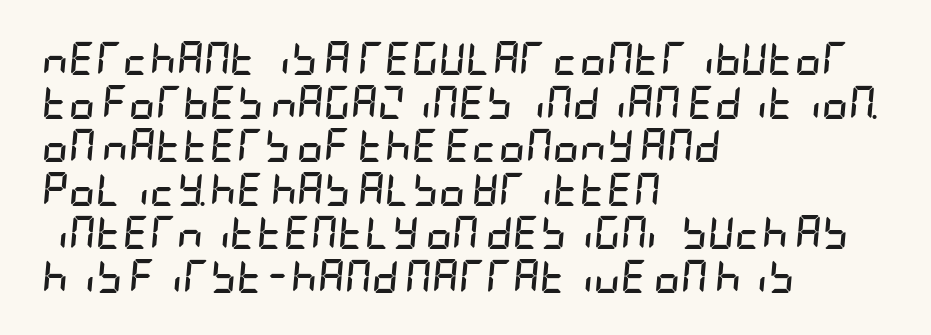
Q: Is the text bold? A: Yes.
Q: Is the text italic (slanted)? A: Yes, it leans right by about 5 degrees.
Q: Is the text underlined? A: No.
Q: How is the paragraph aligned? A: Left-aligned.
Q: Is the spacing between letters normal or unusually wide? A: Normal.
Q: Is the spacing between lines tight, normal or loose? A: Normal.
Q: Width (condensed, normal, or wide)? A: Condensed.
Q: Stroke contrast? A: Low.
Q: x-height? A: Large.
